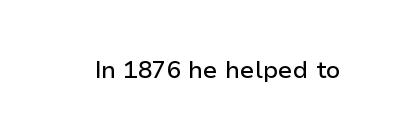
Observe the ordinary spacing: letters are neighbours, not strangers. Underline: absent. Rendered with straight, roman letterforms.
